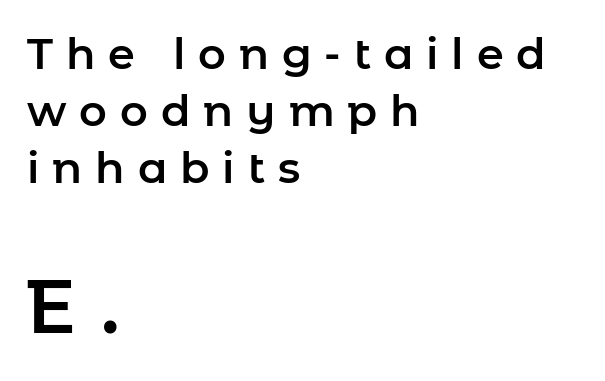
Horizontally, the lines are justified to the leading edge only. The type is letterspaced generously, with wide tracking. Is this a sans? Yes — the strokes have no serifs. Underlining? Definitely not there.
